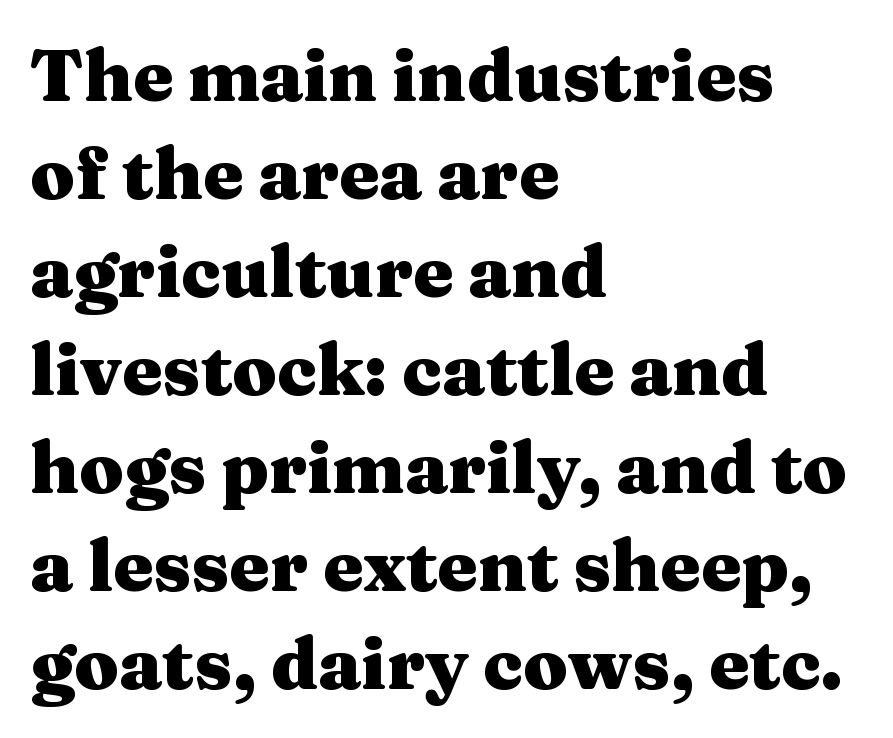
The image shows 72 px heavy, wide serif type, upright; set left-aligned, normal line spacing (1.36x), normal letter spacing, not underlined; medium stroke contrast and a medium x-height.
